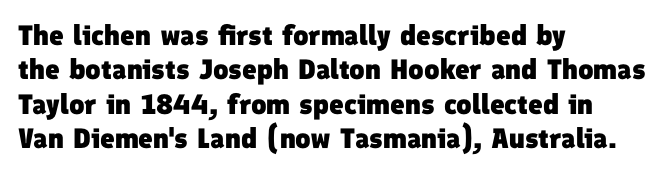
The image shows 28 px heavy sans-serif type; set left-aligned, line spacing 1.23x, normal letter spacing, not underlined; low stroke contrast and a medium x-height.
